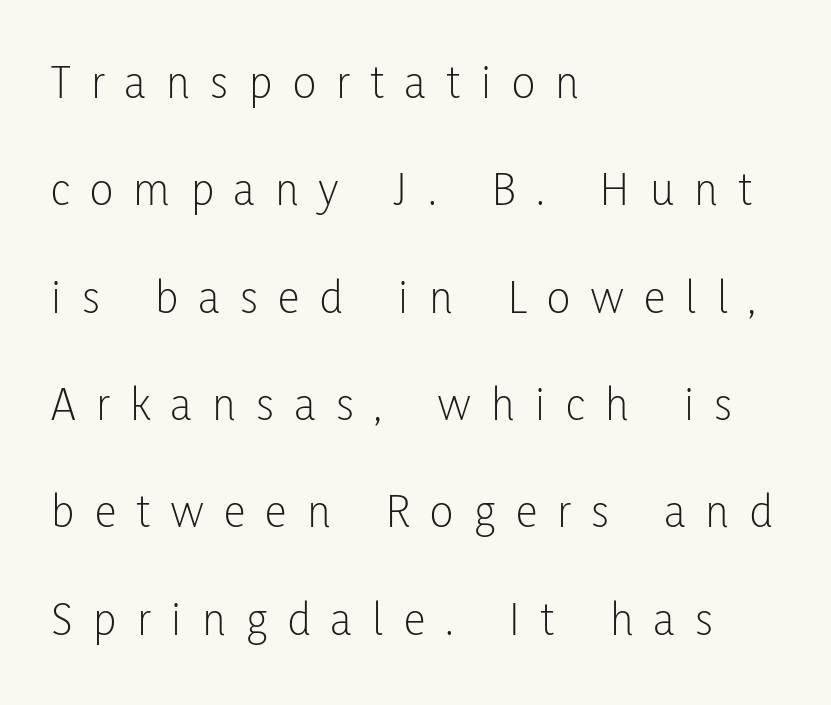
The image shows 49 px light, condensed sans-serif type, upright; set left-aligned, loose line spacing (2.19x), unusually wide letter spacing (+0.42 em), not underlined; low stroke contrast and a medium x-height.
